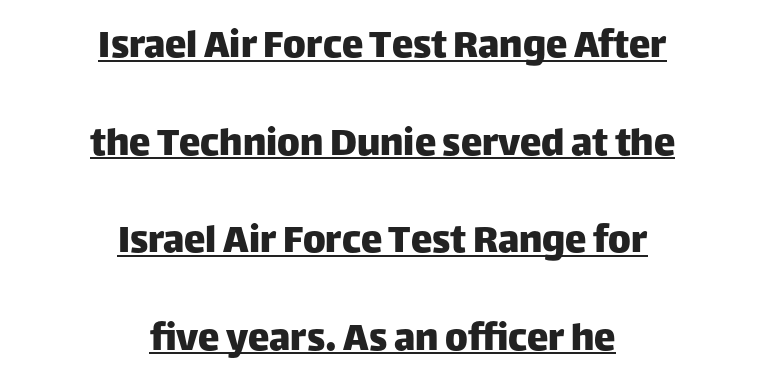
{"serif": "no", "italic": "no", "width": "normal", "stroke_contrast": "low", "x_height": "large", "monospaced": "no", "underline": "yes", "align": "center", "line_spacing": "loose", "line_spacing_ratio": 2.27, "letter_spacing": "normal", "letter_spacing_em": 0.0, "glyph_px": 43}
